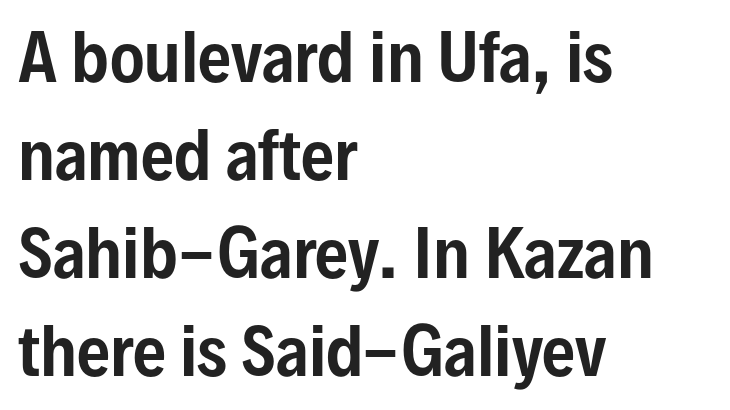
Q: Is the text italic (slanted)? A: No, it is upright.
Q: Is the typeface a serif or a sans-serif typeface? A: Sans-serif.
Q: Is the text underlined? A: No.
Q: How is the paragraph aligned? A: Left-aligned.
Q: Is the spacing between letters normal or unusually wide? A: Normal.
Q: Is the spacing between lines tight, normal or loose? A: Normal.
Q: Width (condensed, normal, or wide)? A: Condensed.
Q: Stroke contrast? A: Low.
Q: x-height? A: Medium.
Q: Monospaced? A: No.
